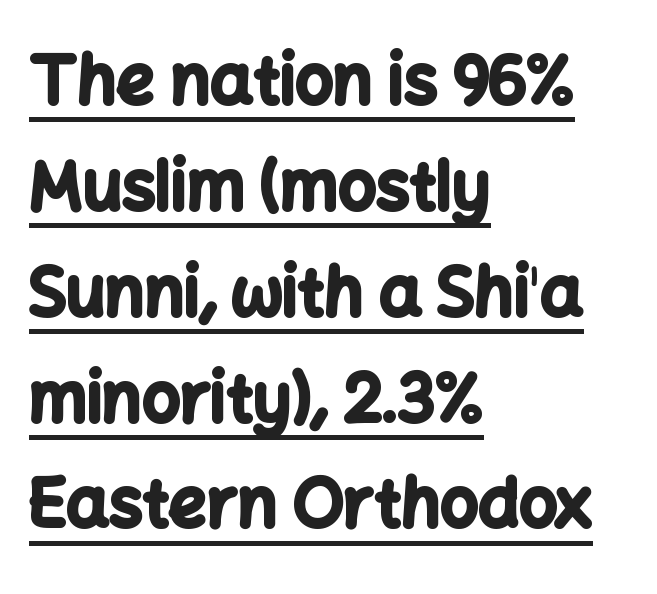
The image shows 67 px bold sans-serif type, upright; set left-aligned, normal line spacing (1.58x), normal letter spacing, underlined; low stroke contrast and a medium x-height.
